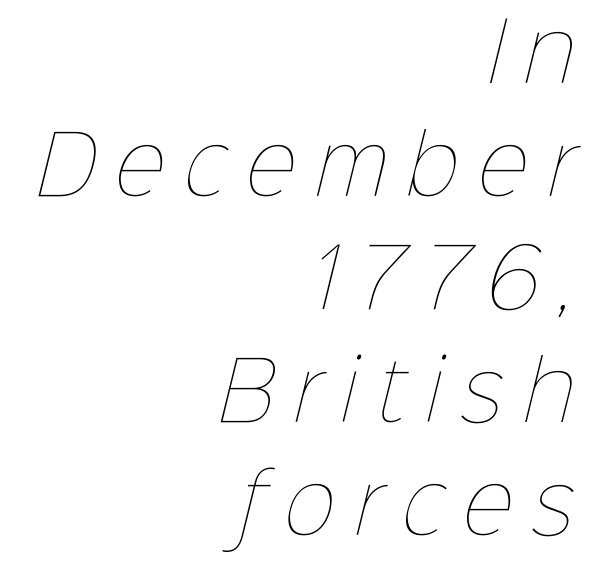
{"bold": "no", "weight": "thin", "width": "normal", "stroke_contrast": "low", "x_height": "medium", "monospaced": "no", "underline": "no", "align": "right", "line_spacing": "normal", "line_spacing_ratio": 1.43, "letter_spacing": "wide", "letter_spacing_em": 0.25, "glyph_px": 79}
